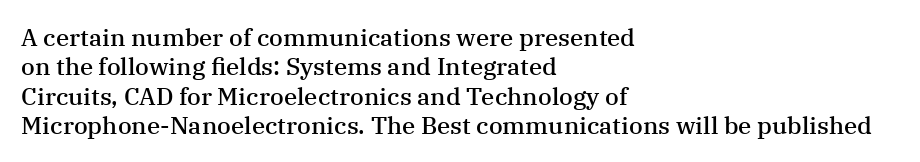
Q: Is the text bold? A: Semi-bold.
Q: Is the text italic (slanted)? A: No, it is upright.
Q: Is the text underlined? A: No.
Q: How is the paragraph aligned? A: Left-aligned.
Q: Is the spacing between letters normal or unusually wide? A: Normal.
